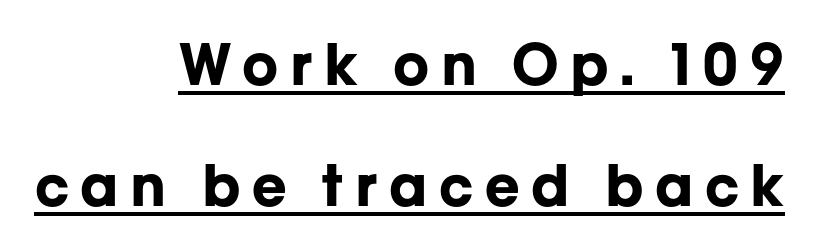
The image shows 57 px bold sans-serif type, upright; set right-aligned, loose line spacing (2.12x), unusually wide letter spacing (+0.2 em), underlined; low stroke contrast and a medium x-height.
